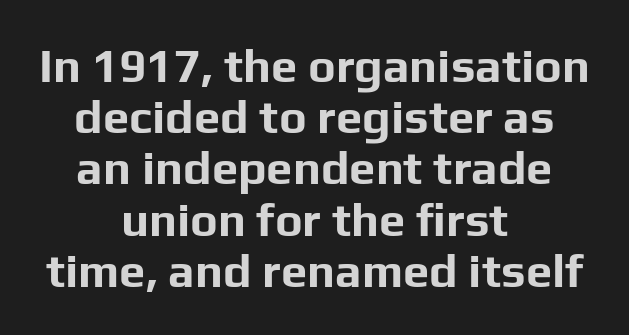
The letters stand straight up with perfectly vertical stems. You could call the tracking neutral — neither tight nor loose. The block of text is dense from top to bottom, with scant space between rows. The rendering shows plain stroke endings on the letterforms — a sans-serif design. I'd describe the lettering as bold — thick and assertive. These lines are rendered in a variable-pitch font.
